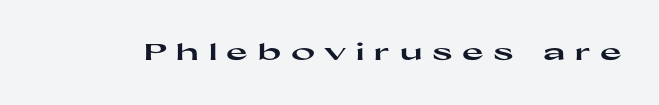
Q: Is the text bold? A: Yes.
Q: Is the text italic (slanted)? A: No, it is upright.
Q: Is the text underlined? A: No.
Q: Is the spacing between letters normal or unusually wide? A: Unusually wide.
